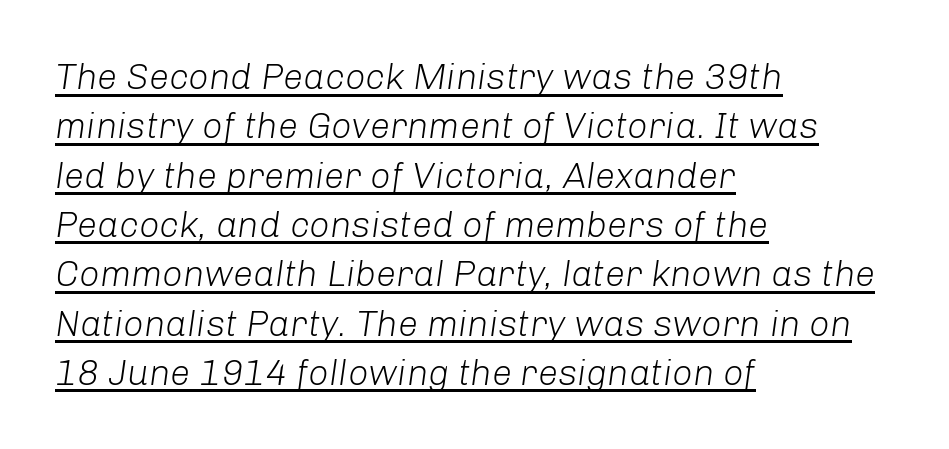
{"italic": "yes", "lean": "right", "slant_degrees": 8, "bold": "no", "weight": "light", "width": "normal", "stroke_contrast": "low", "x_height": "medium", "monospaced": "no", "underline": "yes", "align": "left", "line_spacing": "normal", "line_spacing_ratio": 1.37, "letter_spacing": "normal", "letter_spacing_em": 0.0, "glyph_px": 36}
